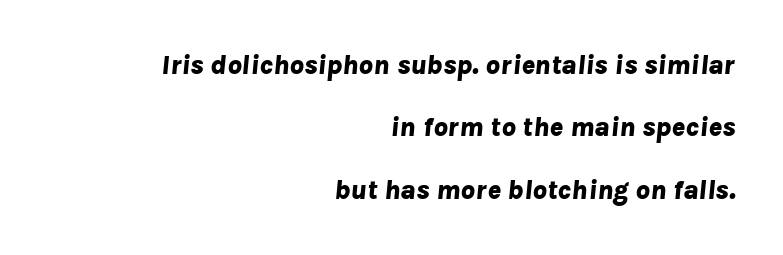
The image shows 28 px bold type, italic (leaning right); set right-aligned, loose line spacing (2.23x), normal letter spacing, not underlined; low stroke contrast and a medium x-height.
